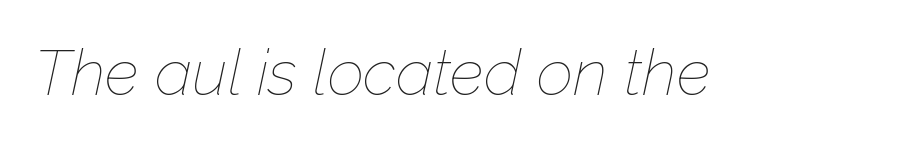
Q: Is the text bold? A: No.
Q: Is the text italic (slanted)? A: Yes, it leans right by about 12 degrees.
Q: Is the text underlined? A: No.
Q: Is the spacing between letters normal or unusually wide? A: Normal.
Q: Width (condensed, normal, or wide)? A: Normal.
Q: Stroke contrast? A: Low.
Q: x-height? A: Medium.
Q: Monospaced? A: No.
